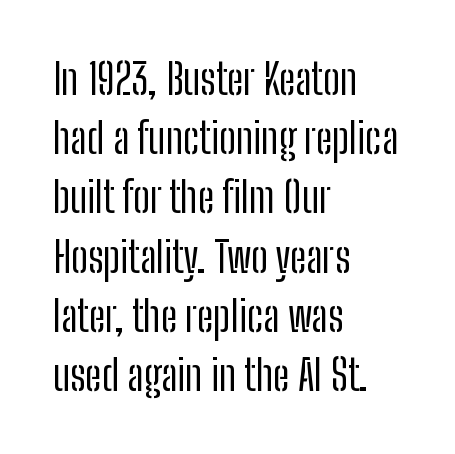
Proportional: the letters do not fall into vertical columns. Upright lettering throughout. Honestly, the letter spacing is just normal — you wouldn't notice it. This is sans-serif lettering, the kind often seen on screens and signage. Descender tails drop into unmarked territory.
